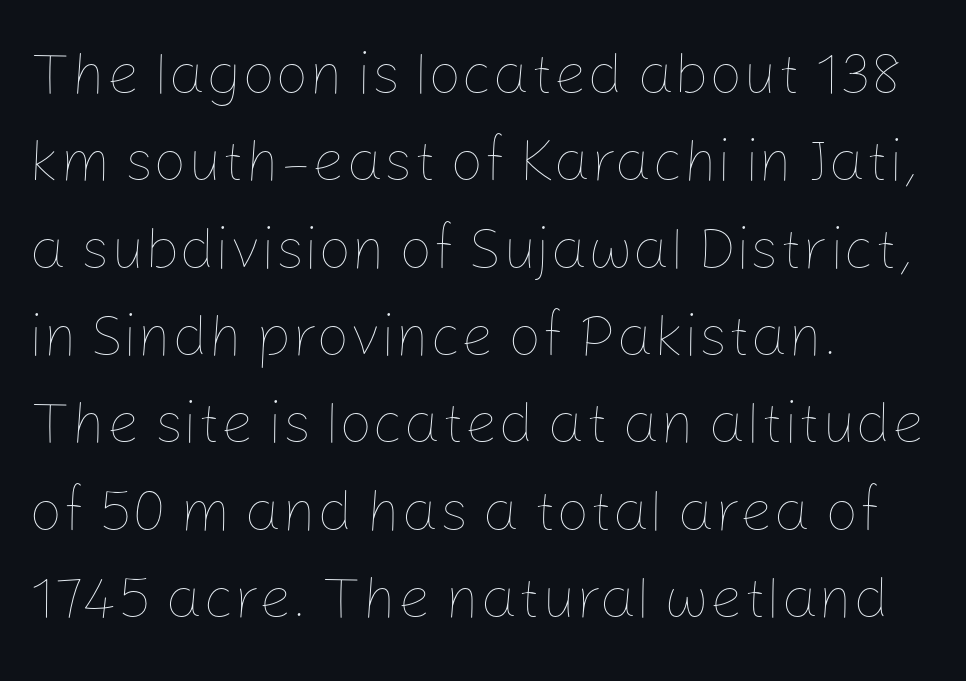
{"italic": "no", "bold": "no", "weight": "thin", "width": "normal", "stroke_contrast": "low", "x_height": "medium", "monospaced": "no", "underline": "no", "align": "left", "line_spacing": "normal", "line_spacing_ratio": 1.48, "letter_spacing": "normal", "letter_spacing_em": 0.0, "glyph_px": 59}
